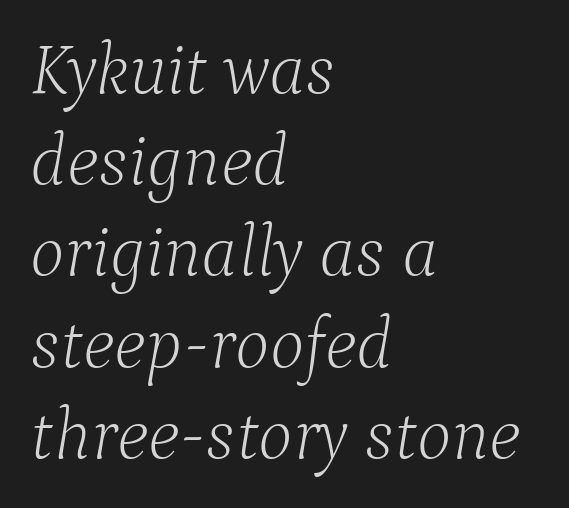
Q: Is the text bold? A: No.
Q: Is the text italic (slanted)? A: Yes, it leans right by about 9 degrees.
Q: Is the typeface a serif or a sans-serif typeface? A: Serif.
Q: Is the text underlined? A: No.
Q: How is the paragraph aligned? A: Left-aligned.
Q: Is the spacing between letters normal or unusually wide? A: Normal.
Q: Is the spacing between lines tight, normal or loose? A: Normal.
Q: Width (condensed, normal, or wide)? A: Normal.
Q: Stroke contrast? A: Low.
Q: x-height? A: Medium.
Q: Monospaced? A: No.
